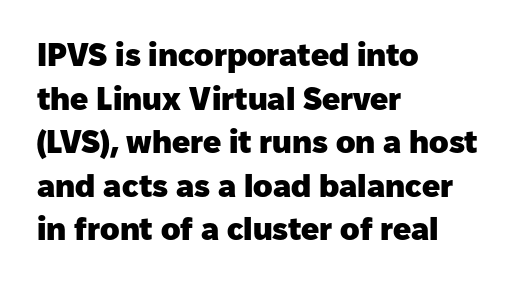
The image shows 32 px heavy sans-serif type, upright; set left-aligned, normal line spacing (1.36x), normal letter spacing, not underlined; low stroke contrast and a medium x-height.
